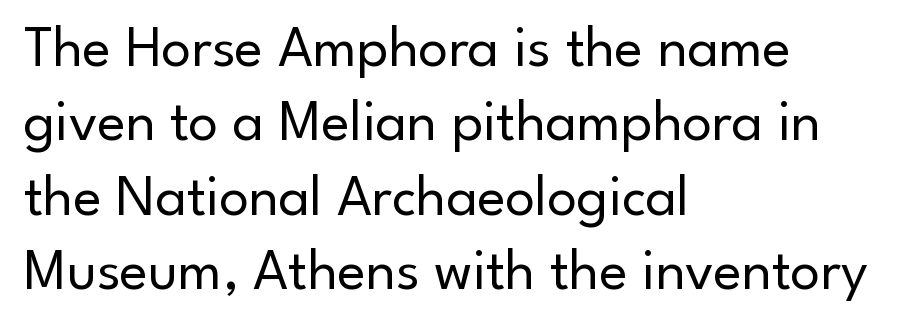
{"serif": "no", "italic": "no", "bold": "no", "weight": "regular", "width": "normal", "stroke_contrast": "low", "x_height": "small", "monospaced": "no", "underline": "no", "align": "left", "line_spacing": "normal", "line_spacing_ratio": 1.26, "letter_spacing": "normal", "letter_spacing_em": 0.0, "glyph_px": 59}
